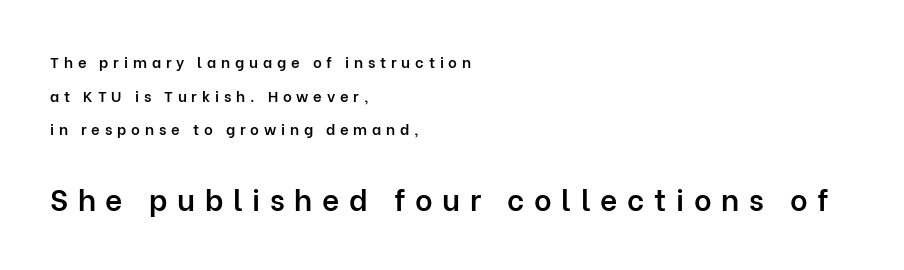
{"serif": "no", "italic": "no", "bold": "semi", "weight": "semibold", "width": "normal", "stroke_contrast": "low", "x_height": "medium", "monospaced": "no", "underline": "no", "align": "left", "line_spacing": "loose", "line_spacing_ratio": 2.25, "letter_spacing": "wide", "letter_spacing_em": 0.32, "larger_block": "second", "size_ratio": 2.0, "glyph_px": 30}
